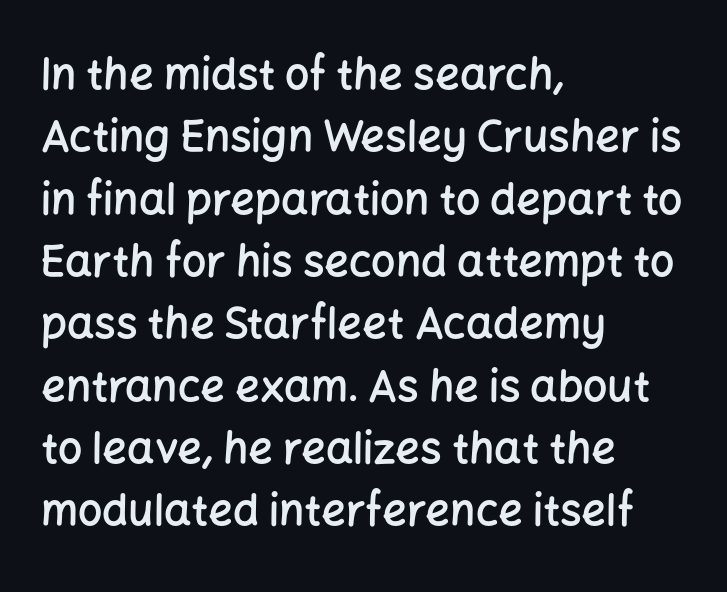
Q: Is the text bold? A: Semi-bold.
Q: Is the text italic (slanted)? A: No, it is upright.
Q: Is the typeface a serif or a sans-serif typeface? A: Sans-serif.
Q: Is the text underlined? A: No.
Q: How is the paragraph aligned? A: Left-aligned.
Q: Is the spacing between letters normal or unusually wide? A: Normal.
Q: Is the spacing between lines tight, normal or loose? A: Normal.
Q: Width (condensed, normal, or wide)? A: Normal.
Q: Stroke contrast? A: Low.
Q: x-height? A: Medium.
Q: Monospaced? A: No.
